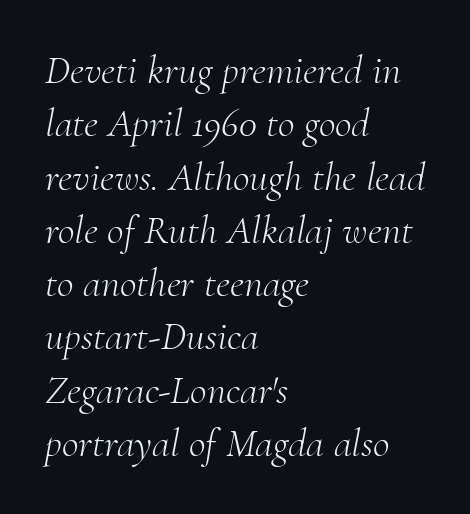
The image shows 41 px light serif type, italic (leaning right); set left-aligned, normal line spacing (1.3x), normal letter spacing, not underlined; medium stroke contrast and a small x-height.
